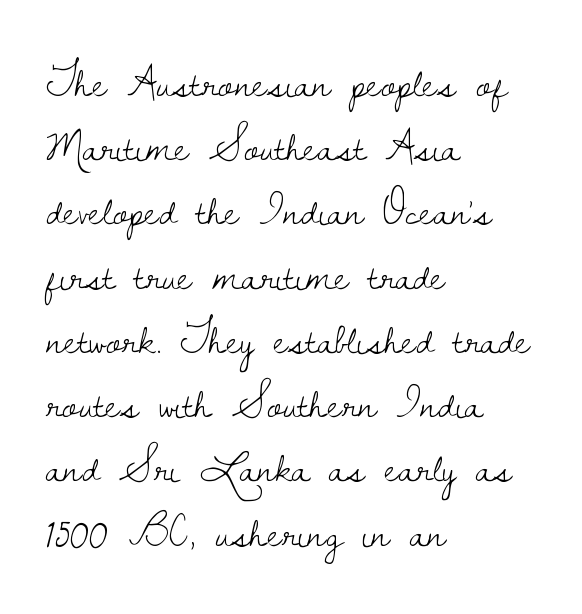
The image shows 44 px light serif type; set left-aligned, normal line spacing (1.46x), normal letter spacing, not underlined; low stroke contrast and a small x-height.
